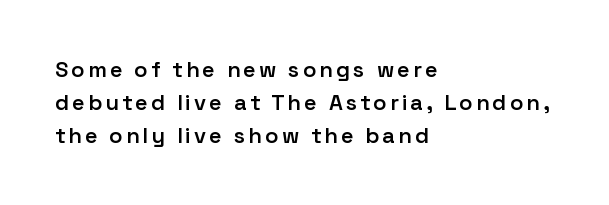
The image shows 22 px text type, upright; set left-aligned, normal line spacing (1.49x), not underlined.
